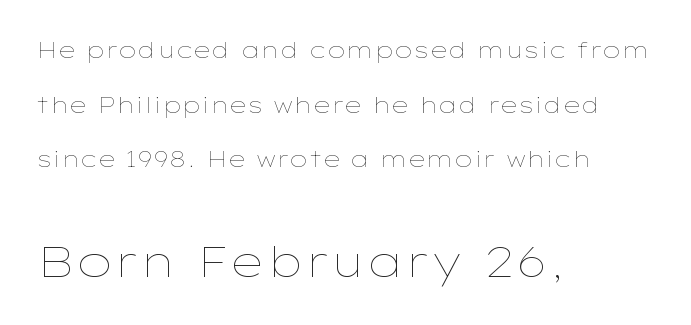
Q: Is the text bold? A: No.
Q: Is the text italic (slanted)? A: No, it is upright.
Q: Is the text underlined? A: No.
Q: How is the paragraph aligned? A: Left-aligned.
Q: Is the spacing between letters normal or unusually wide? A: Normal.
Q: Is the spacing between lines tight, normal or loose? A: Loose.
Q: Which block of text is set in a larger size, the first (top) or the second (bottom)? A: The second (bottom) one.
Q: Width (condensed, normal, or wide)? A: Wide.
Q: Stroke contrast? A: Low.
Q: x-height? A: Medium.
Q: Monospaced? A: No.
